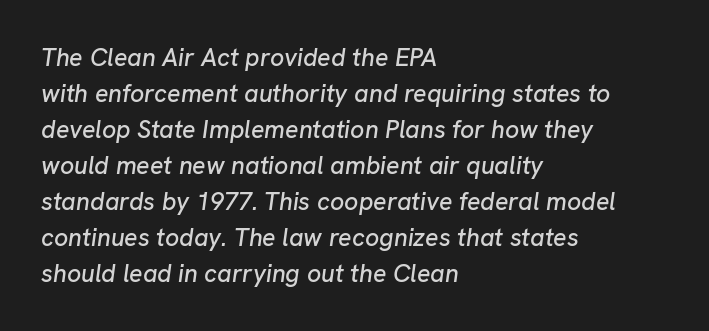
Q: Is the text italic (slanted)? A: Yes, it leans right by about 8 degrees.
Q: Is the text underlined? A: No.
Q: How is the paragraph aligned? A: Left-aligned.
Q: Is the spacing between letters normal or unusually wide? A: Normal.
Q: Is the spacing between lines tight, normal or loose? A: Normal.
